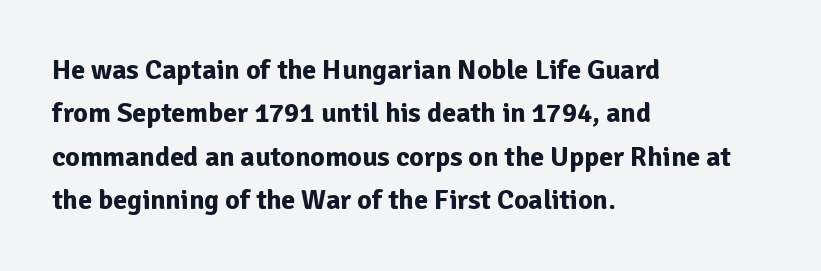
Q: Is the text bold? A: Yes.
Q: Is the text italic (slanted)? A: No, it is upright.
Q: Is the typeface a serif or a sans-serif typeface? A: Sans-serif.
Q: Is the text underlined? A: No.
Q: How is the paragraph aligned? A: Left-aligned.
Q: Is the spacing between letters normal or unusually wide? A: Normal.
Q: Is the spacing between lines tight, normal or loose? A: Normal.
Q: Width (condensed, normal, or wide)? A: Normal.
Q: Stroke contrast? A: Low.
Q: x-height? A: Medium.
Q: Monospaced? A: No.
